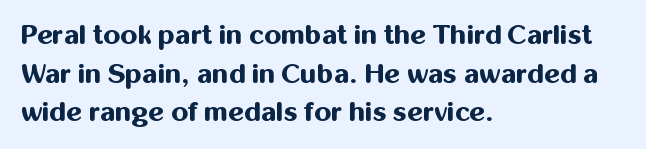
{"italic": "no", "bold": "yes", "underline": "no", "align": "left", "line_spacing": "normal", "line_spacing_ratio": 1.43, "letter_spacing": "normal", "letter_spacing_em": 0.0, "glyph_px": 27}
